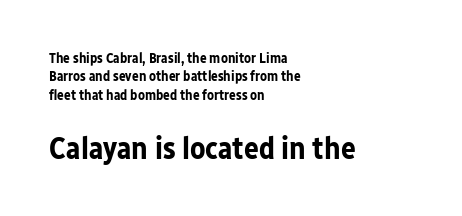
The image shows 31 px bold sans-serif type, upright; set left-aligned, normal line spacing (1.31x), normal letter spacing, not underlined; the second (bottom) block is 2.21x larger; low stroke contrast and a medium x-height.
